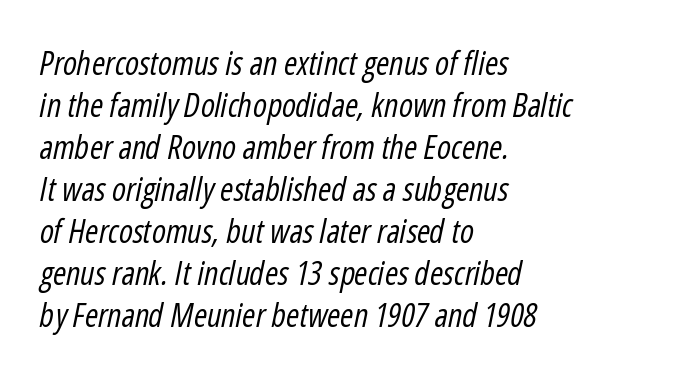
The image shows 32 px regular-weight, condensed type, italic (leaning right); set left-aligned, normal line spacing (1.31x), normal letter spacing, not underlined; low stroke contrast and a medium x-height.
